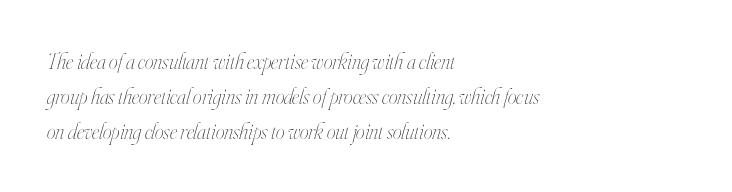
Q: Is the text bold? A: No.
Q: Is the text italic (slanted)? A: Yes, it leans right by about 16 degrees.
Q: Is the text underlined? A: No.
Q: How is the paragraph aligned? A: Left-aligned.
Q: Is the spacing between letters normal or unusually wide? A: Normal.
Q: Is the spacing between lines tight, normal or loose? A: Normal.
